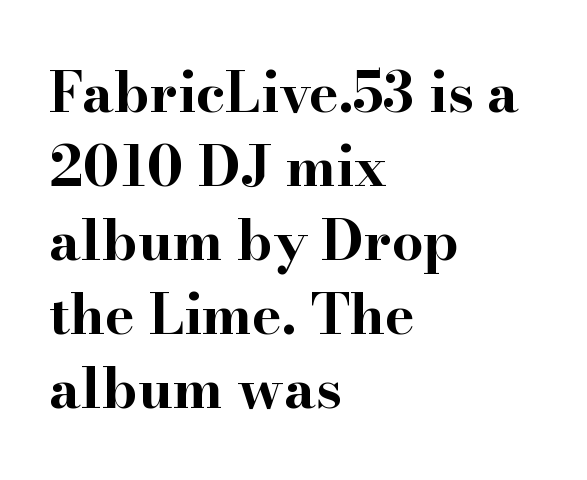
Style check: upright. Bold? Absolutely — the strokes are thick and heavy. The paragraph has a hard left edge and a soft right edge. A typesetter would call this proportional, since set widths differ per character. The space directly below the letters is spotless.
